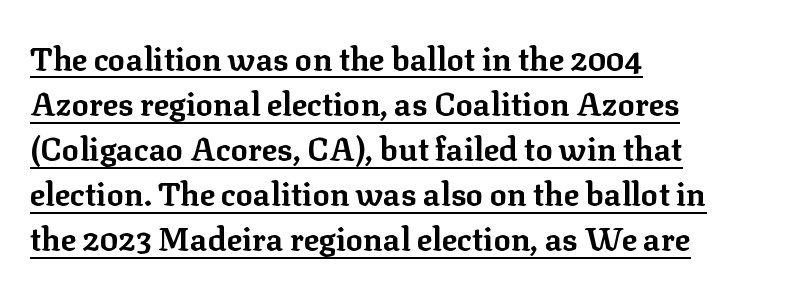
The image shows 32 px bold serif type, upright; set left-aligned, normal line spacing (1.41x), normal letter spacing, underlined; low stroke contrast and a medium x-height.
